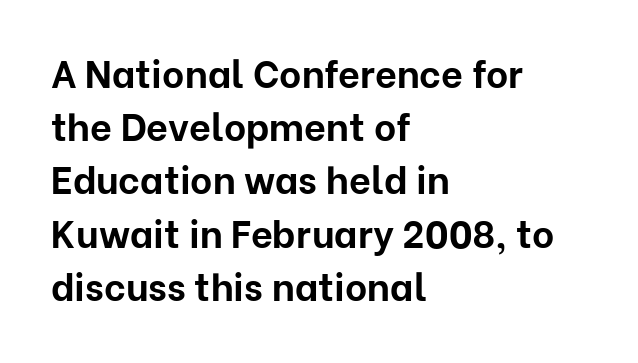
Look at the stroke-to-counter ratio: heavy, a bold. You can tell from the bare stems that sans-serif type was used. Horizontal bands of white between lines are of average thickness. You could call the tracking neutral — neither tight nor loose.
